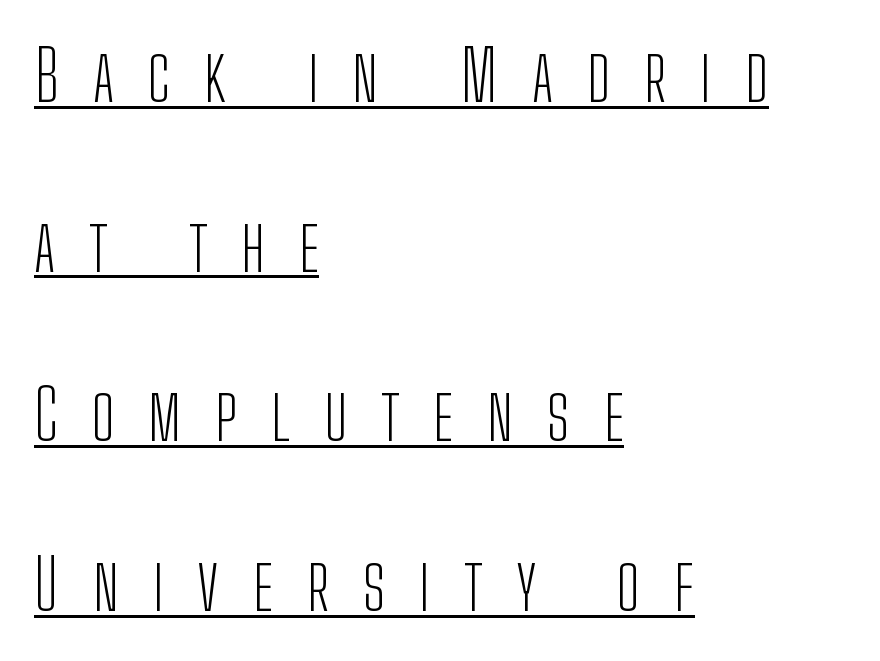
Q: Is the text bold? A: No.
Q: Is the text italic (slanted)? A: No, it is upright.
Q: Is the typeface a serif or a sans-serif typeface? A: Sans-serif.
Q: Is the text underlined? A: Yes.
Q: How is the paragraph aligned? A: Left-aligned.
Q: Is the spacing between letters normal or unusually wide? A: Unusually wide.
Q: Is the spacing between lines tight, normal or loose? A: Loose.
Q: Width (condensed, normal, or wide)? A: Condensed.
Q: Stroke contrast? A: Low.
Q: x-height? A: Medium.
Q: Monospaced? A: No.
